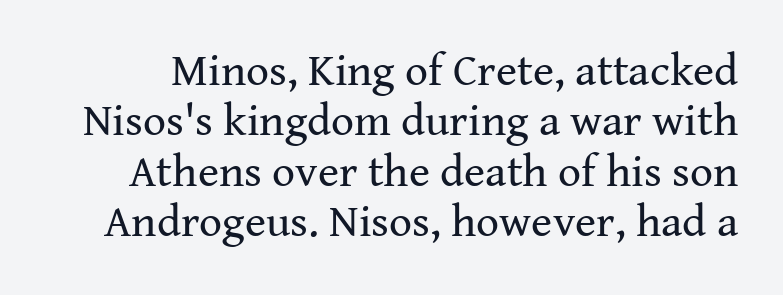
Q: Is the text bold? A: No.
Q: Is the text italic (slanted)? A: No, it is upright.
Q: Is the typeface a serif or a sans-serif typeface? A: Serif.
Q: Is the text underlined? A: No.
Q: Is the spacing between letters normal or unusually wide? A: Normal.
Q: Is the spacing between lines tight, normal or loose? A: Tight.
Q: Width (condensed, normal, or wide)? A: Normal.
Q: Stroke contrast? A: Medium.
Q: x-height? A: Medium.
Q: Monospaced? A: No.
